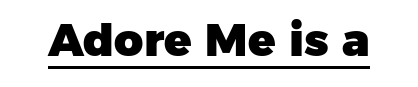
Note the varied advance widths — an 'i' is clearly narrower than an 'm'. Emphasis by weight is at full strength: bold. Check the space under the baseline: a stroke is drawn there. The letterforms sit shoulder to shoulder at normal distance.
